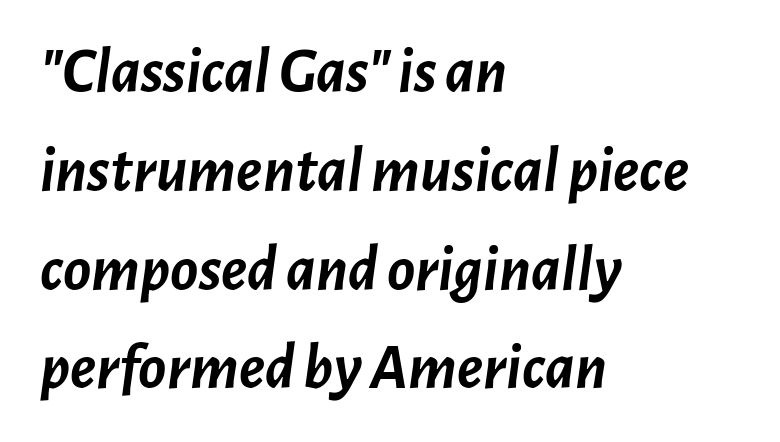
{"italic": "yes", "lean": "right", "slant_degrees": 7, "bold": "yes", "weight": "semibold", "width": "normal", "stroke_contrast": "low", "x_height": "medium", "monospaced": "no", "underline": "no", "align": "left", "line_spacing": "normal", "line_spacing_ratio": 1.52, "letter_spacing": "normal", "letter_spacing_em": 0.0, "glyph_px": 65}
